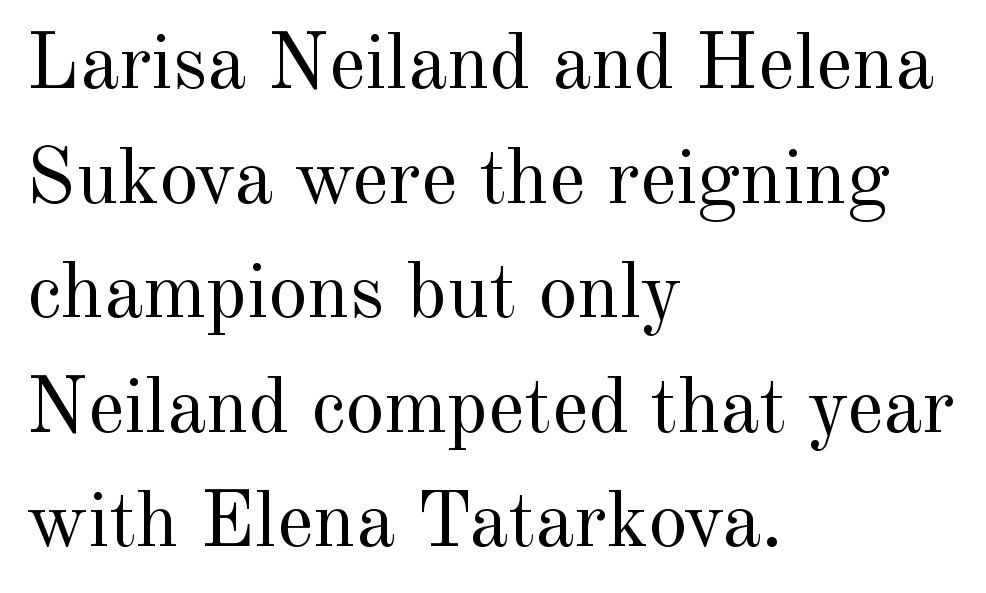
{"serif": "yes", "italic": "no", "bold": "no", "weight": "regular", "width": "normal", "x_height": "small", "monospaced": "no", "underline": "no", "align": "left", "line_spacing": "normal", "line_spacing_ratio": 1.45, "letter_spacing": "normal", "letter_spacing_em": 0.0, "glyph_px": 79}
